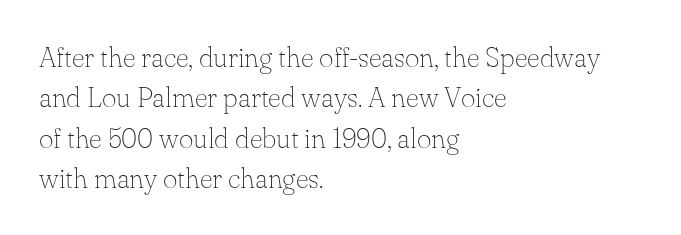
Nobody touched the tracking dial on this one. The font is comparable to plain body text, perhaps lighter. Clear beneath every line of the passage. The leading is moderate, giving the passage an even texture. Is there any slant? The stems are plumb. The ragged edge is on the right, which tells us the setting is flush left.
